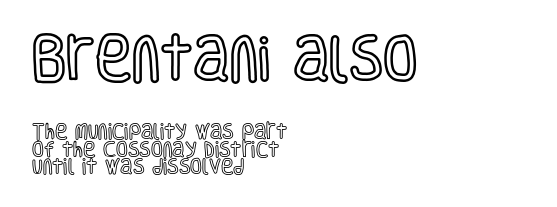
{"italic": "no", "width": "condensed", "x_height": "large", "monospaced": "no", "underline": "no", "align": "left", "line_spacing": "tight", "line_spacing_ratio": 1.01, "letter_spacing": "normal", "letter_spacing_em": 0.0, "larger_block": "first", "size_ratio": 2.94, "glyph_px": 50}
